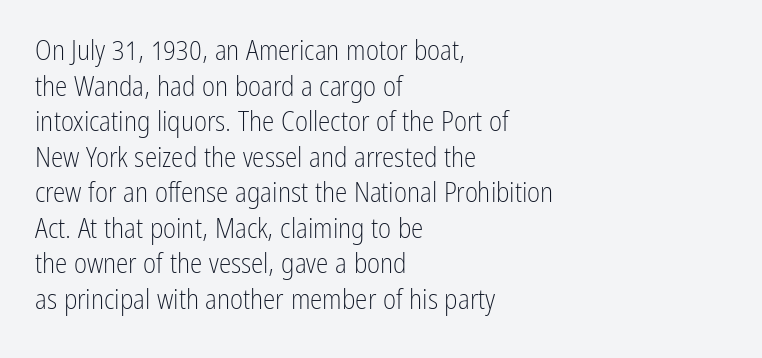
{"serif": "no", "italic": "no", "bold": "no", "weight": "light", "width": "condensed", "stroke_contrast": "low", "x_height": "medium", "monospaced": "no", "underline": "no", "align": "left", "line_spacing": "normal", "line_spacing_ratio": 1.27, "letter_spacing": "normal", "letter_spacing_em": 0.0, "glyph_px": 28}
